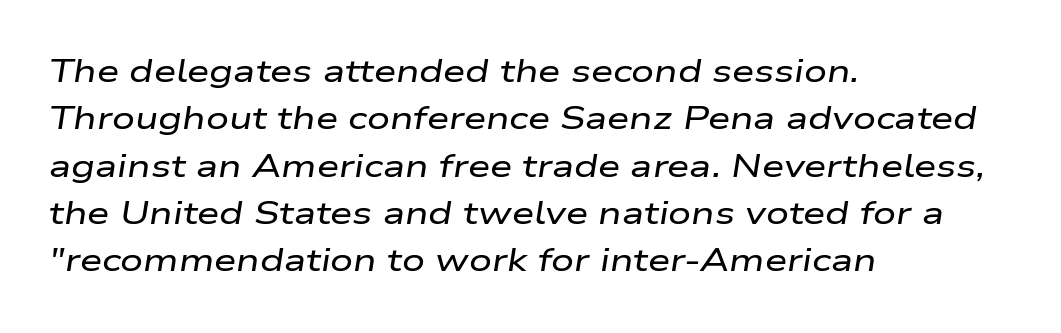
Lines of text with bare space underneath. Observe the lean: these are italic letterforms. You could call the tracking neutral — neither tight nor loose. These lines are rendered in a variable-pitch font. Layout note: lines flush left.
